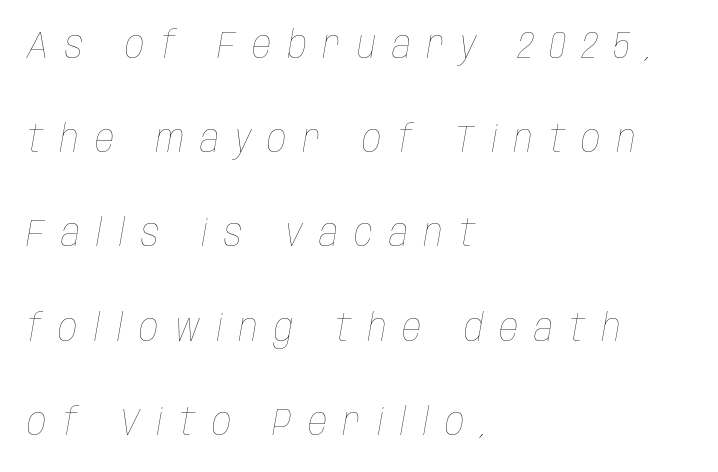
{"italic": "yes", "lean": "right", "slant_degrees": 10, "bold": "no", "weight": "thin", "width": "condensed", "stroke_contrast": "low", "x_height": "large", "monospaced": "no", "underline": "no", "align": "left", "line_spacing": "loose", "line_spacing_ratio": 2.48, "letter_spacing": "wide", "letter_spacing_em": 0.43, "glyph_px": 38}
